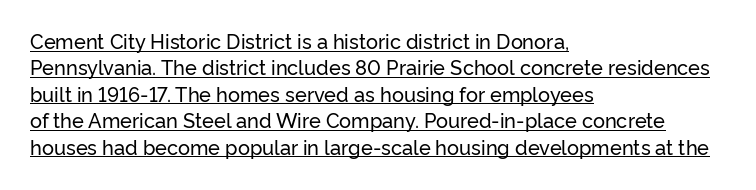
The image shows 20 px text type, upright; set left-aligned, normal line spacing (1.32x), normal letter spacing, underlined.
